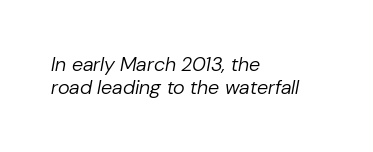
Q: Is the text bold? A: No.
Q: Is the text italic (slanted)? A: Yes, it leans right by about 10 degrees.
Q: Is the text underlined? A: No.
Q: How is the paragraph aligned? A: Left-aligned.
Q: Is the spacing between letters normal or unusually wide? A: Normal.
Q: Is the spacing between lines tight, normal or loose? A: Tight.
